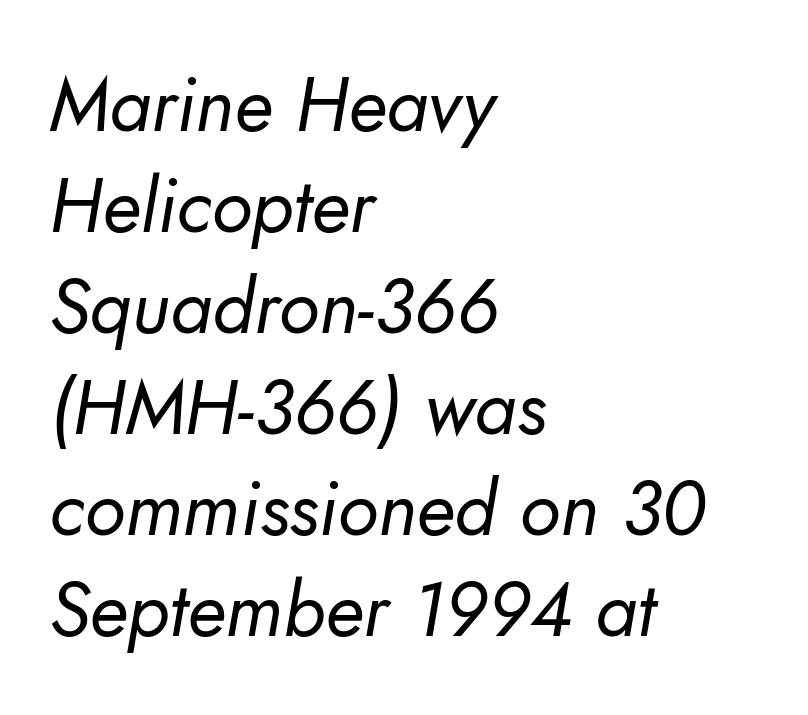
The image shows 76 px regular-weight sans-serif type; set left-aligned, normal line spacing (1.33x), normal letter spacing, not underlined; low stroke contrast and a small x-height.
